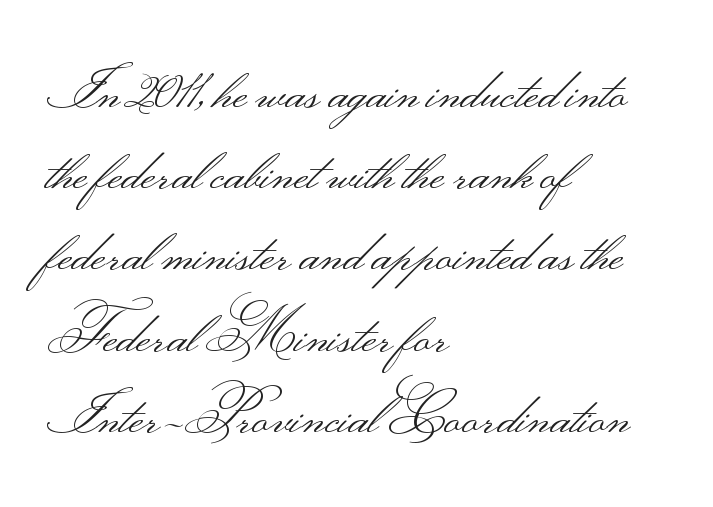
Q: Is the text bold? A: No.
Q: Is the text italic (slanted)? A: Yes.
Q: Is the typeface a serif or a sans-serif typeface? A: Sans-serif.
Q: Is the text underlined? A: No.
Q: How is the paragraph aligned? A: Left-aligned.
Q: Is the spacing between letters normal or unusually wide? A: Normal.
Q: Is the spacing between lines tight, normal or loose? A: Normal.
Q: Width (condensed, normal, or wide)? A: Wide.
Q: Stroke contrast? A: Medium.
Q: Monospaced? A: No.
